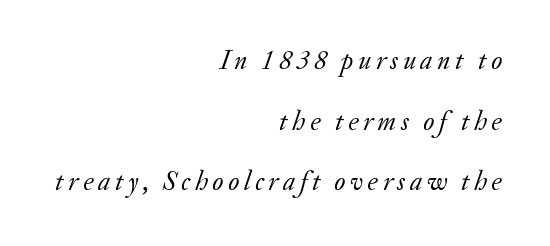
Q: Is the text bold? A: No.
Q: Is the text italic (slanted)? A: Yes, it leans right by about 20 degrees.
Q: Is the text underlined? A: No.
Q: How is the paragraph aligned? A: Right-aligned.
Q: Is the spacing between lines tight, normal or loose? A: Loose.
